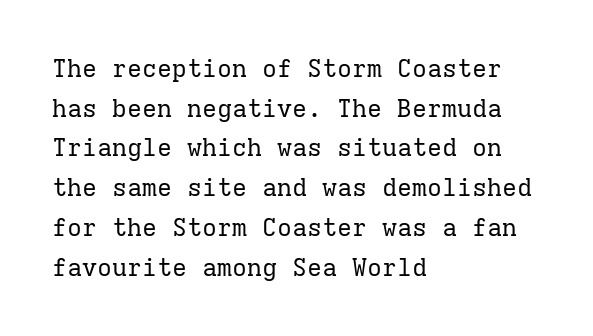
No italicization has been applied; the sample stays upright. Which margin do the lines hug? The left one — the right edge is uneven. Interline gaps are of average width in this sample. Descender tails drop into unmarked territory.
